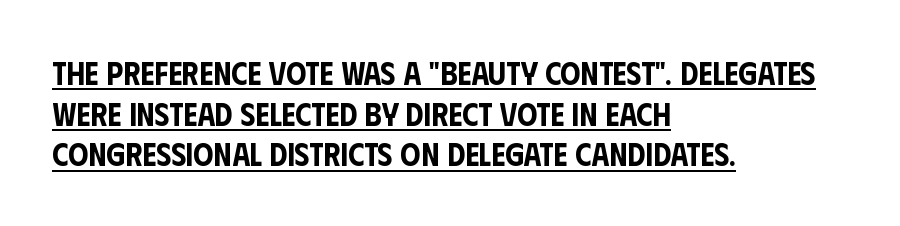
Is this a fixed-width face? No — the glyphs have proportional, varying widths. Classification — sans serif. Baseline-to-baseline distance is the conventional proportion of letter height. Is there an underline? Yes — a line sits under the letters.
